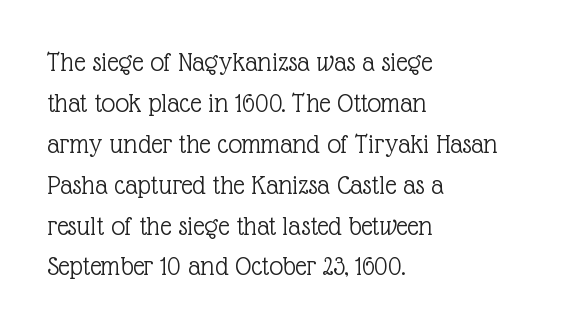
Q: Is the text bold? A: No.
Q: Is the text italic (slanted)? A: No, it is upright.
Q: Is the typeface a serif or a sans-serif typeface? A: Serif.
Q: Is the text underlined? A: No.
Q: How is the paragraph aligned? A: Left-aligned.
Q: Is the spacing between letters normal or unusually wide? A: Normal.
Q: Is the spacing between lines tight, normal or loose? A: Normal.
Q: Width (condensed, normal, or wide)? A: Normal.
Q: x-height? A: Medium.
Q: Monospaced? A: No.
